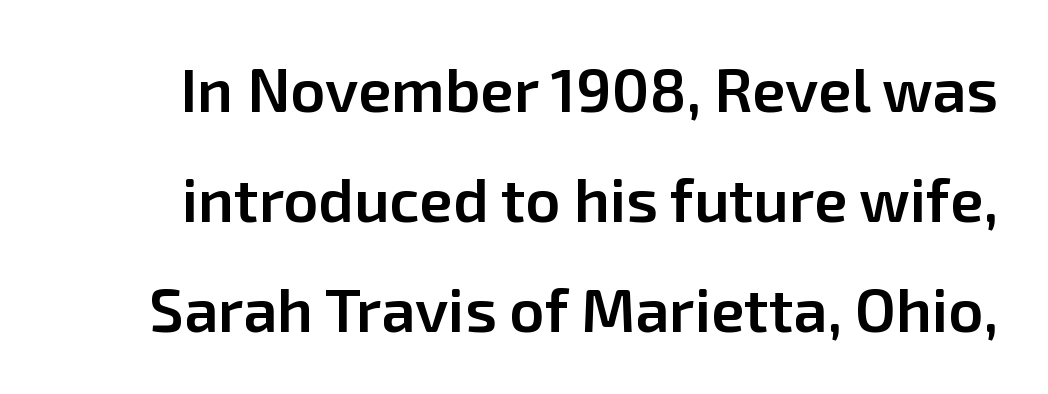
{"serif": "no", "italic": "no", "bold": "semi", "weight": "semibold", "width": "normal", "stroke_contrast": "low", "x_height": "medium", "monospaced": "no", "underline": "no", "line_spacing_ratio": 1.8, "letter_spacing": "normal", "letter_spacing_em": 0.0, "glyph_px": 61}
